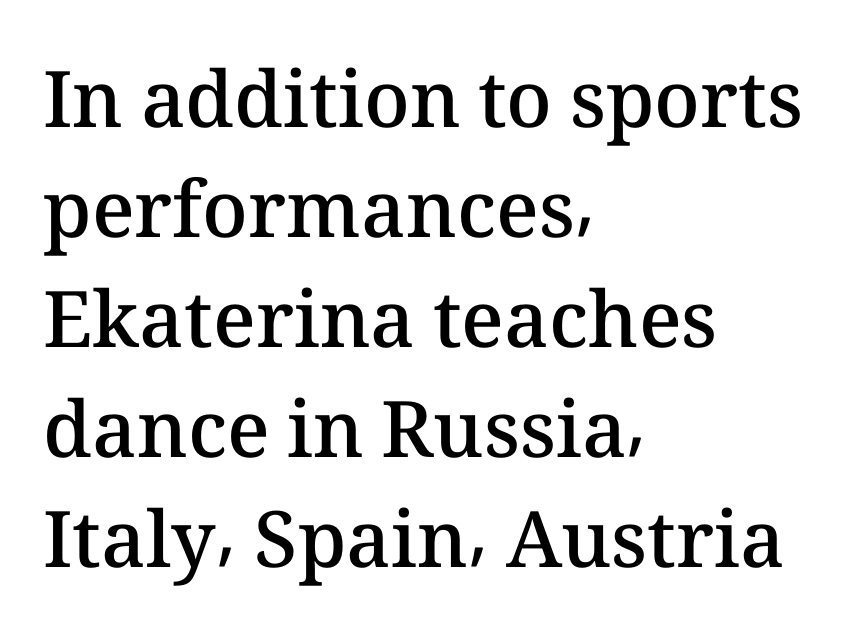
The rendering uses natural spacing where letterforms have individual widths. Does extra space separate the letters? No, they use regular spacing. Alignment: flush left. Leading: standard.
